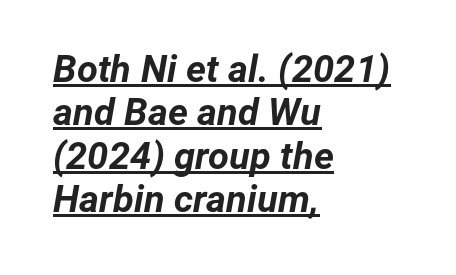
{"italic": "yes", "lean": "right", "slant_degrees": 12, "bold": "yes", "weight": "bold", "width": "normal", "stroke_contrast": "low", "x_height": "medium", "monospaced": "no", "underline": "yes", "align": "left", "line_spacing": "tight", "line_spacing_ratio": 1.14, "letter_spacing": "normal", "letter_spacing_em": 0.0, "glyph_px": 38}
